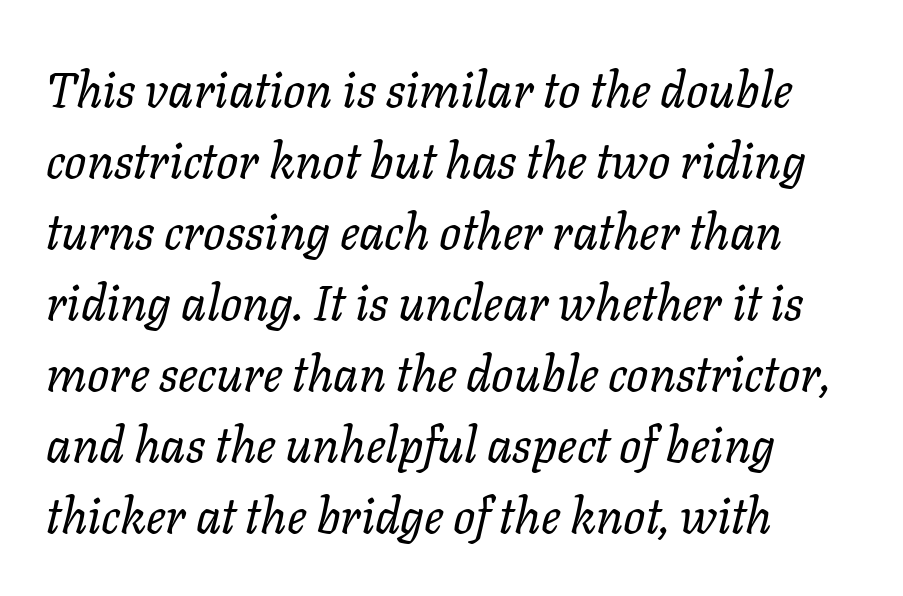
Bare-footed words on every line. The letterforms sit shoulder to shoulder at normal distance. The face looks like a standard text weight, possibly lighter. Notice how descenders clear the ascenders below comfortably — that's standard leading.
